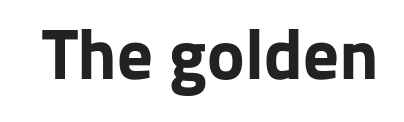
The axis of the letterforms is exactly vertical. Default kerning and tracking; the words read as compact shapes. The typeface chosen for these lines omits serifs. Emphasis by weight is at full strength: bold.
